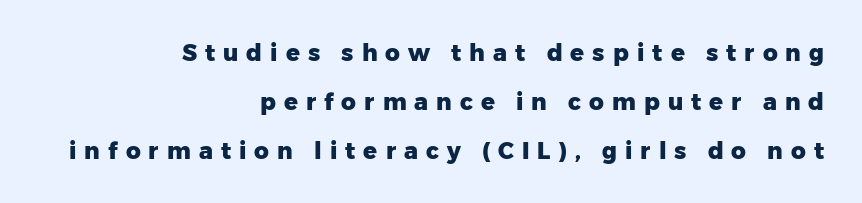
Chunky letters — that's bold for sure. Does the leading feel generous? Absolutely, it's lavish. Honestly, there is no underline to notice here at all. The rendering anchors every line to the right-hand side. Someone cranked the tracking dial way up on this one. Nope, not italic — everything's standing straight.
